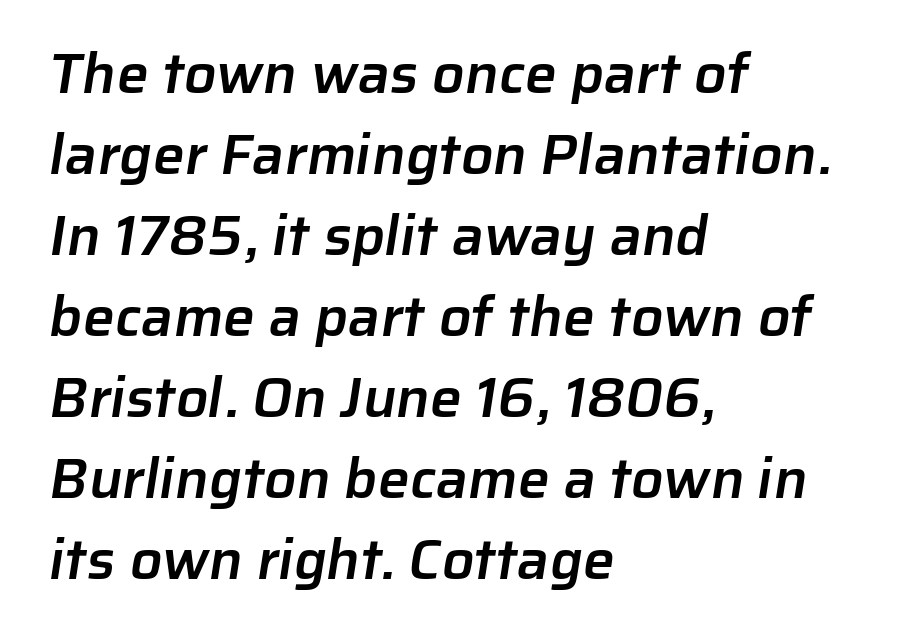
The image shows 57 px semibold sans-serif type; set left-aligned, normal line spacing (1.42x), normal letter spacing, not underlined; low stroke contrast and a medium x-height.
